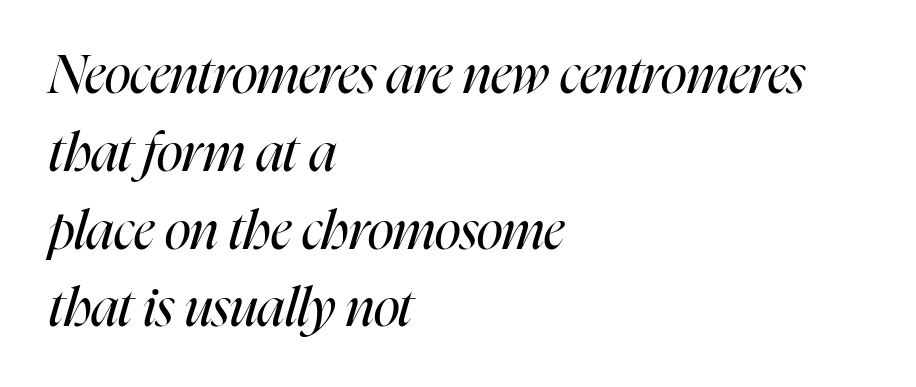
Standard letterfit; no display-style spreading of the glyphs. The specimen omits any rule beneath the text block's lines. These lines are set flush left with a ragged right edge. Honestly, the row spacing looks completely unremarkable.
